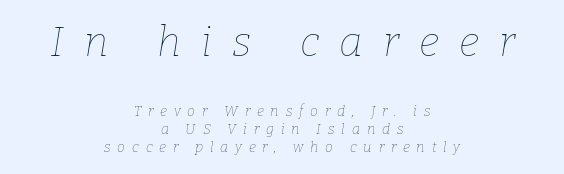
Evenly set lines give the paragraph a standard silhouette. Any mark beneath the type? The region is blank. The face used here appears at its bigger size in the upper chunk. On a weight scale, this lands at 450 or below. Varying glyph widths throughout — classic text-font behaviour.
